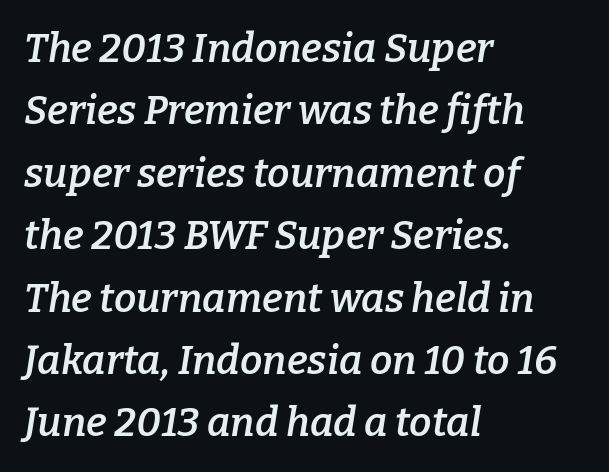
{"serif": "yes", "italic": "yes", "lean": "right", "slant_degrees": 9, "bold": "semi", "weight": "semibold", "width": "normal", "stroke_contrast": "low", "x_height": "medium", "monospaced": "no", "underline": "no", "align": "left", "line_spacing": "normal", "line_spacing_ratio": 1.56, "letter_spacing": "normal", "letter_spacing_em": 0.0, "glyph_px": 40}
